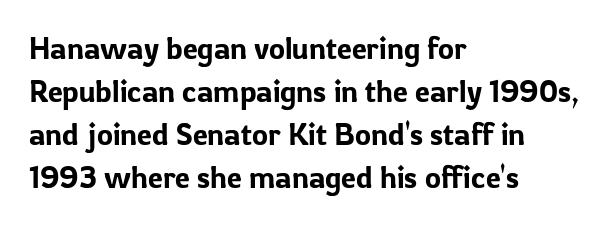
The image shows 30 px sans-serif type, upright; set left-aligned, normal line spacing (1.43x), normal letter spacing, not underlined; low stroke contrast and a medium x-height.
